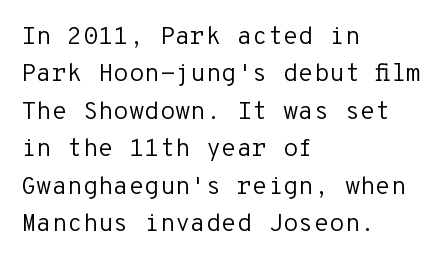
The image shows 25 px text type, upright; set left-aligned, normal line spacing (1.5x), normal letter spacing, not underlined.
